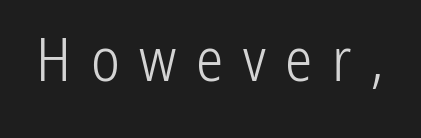
The passage shown is not bold in any degree. The typography opts for an upright posture over an oblique one. A typesetter would call this heavily tracked-out type. Note the varied advance widths — an 'i' is clearly narrower than an 'm'. Check under the words: just untouched page.
